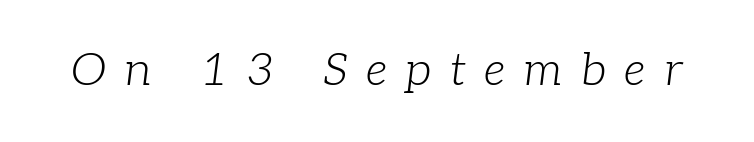
Tracking value appears strongly positive — letters spread wide. Weight: in the light-to-regular range. Classification — serif. Proportional: the letters do not fall into vertical columns. Check under the words: just untouched page. Tall strokes in this sample are angled rather than plumb.
